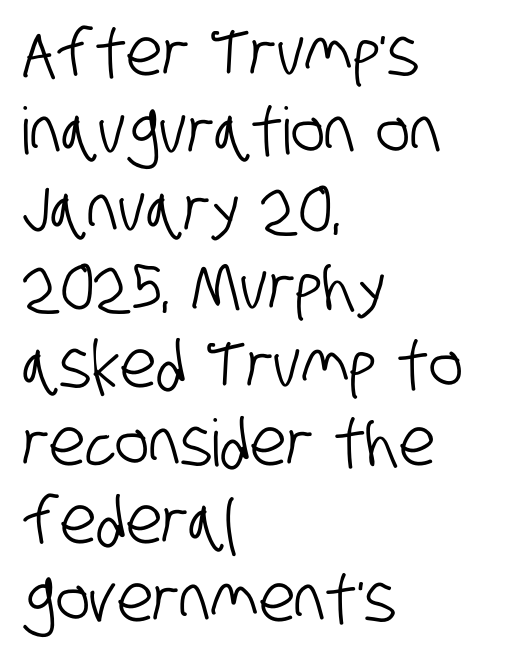
{"serif": "no", "width": "condensed", "stroke_contrast": "low", "x_height": "large", "monospaced": "no", "underline": "no", "align": "left", "line_spacing_ratio": 1.2, "letter_spacing": "normal", "letter_spacing_em": 0.0, "glyph_px": 65}
